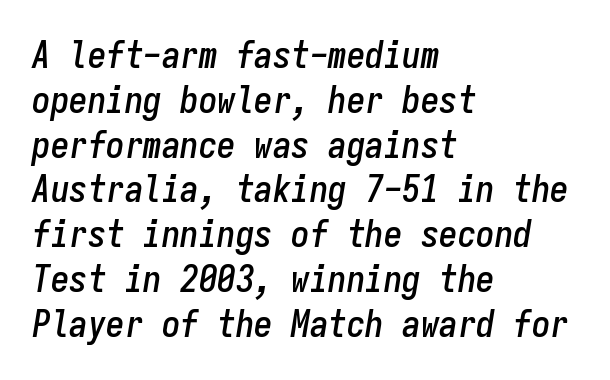
{"italic": "yes", "lean": "right", "slant_degrees": 9, "width": "condensed", "stroke_contrast": "low", "x_height": "medium", "monospaced": "yes", "underline": "no", "align": "left", "line_spacing_ratio": 1.21, "letter_spacing": "normal", "letter_spacing_em": 0.0, "glyph_px": 37}
